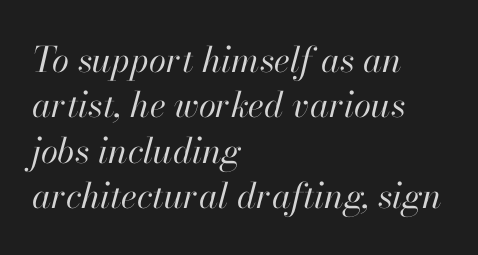
Q: Is the text bold? A: No.
Q: Is the text italic (slanted)? A: Yes, it leans right by about 13 degrees.
Q: Is the text underlined? A: No.
Q: How is the paragraph aligned? A: Left-aligned.
Q: Is the spacing between letters normal or unusually wide? A: Normal.
Q: Is the spacing between lines tight, normal or loose? A: Normal.
Q: Width (condensed, normal, or wide)? A: Normal.
Q: Stroke contrast? A: High.
Q: x-height? A: Small.
Q: Monospaced? A: No.
